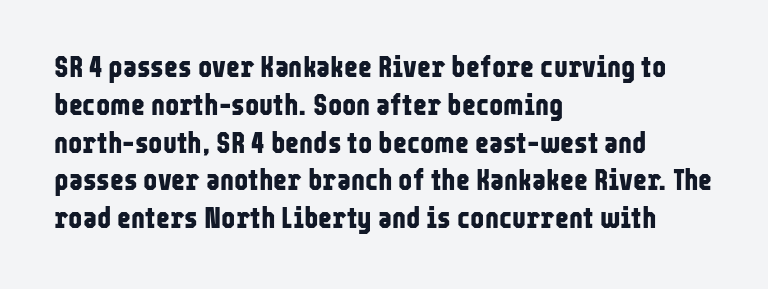
Q: Is the text bold? A: Yes.
Q: Is the text italic (slanted)? A: No, it is upright.
Q: Is the typeface a serif or a sans-serif typeface? A: Sans-serif.
Q: Is the text underlined? A: No.
Q: How is the paragraph aligned? A: Left-aligned.
Q: Is the spacing between letters normal or unusually wide? A: Normal.
Q: Is the spacing between lines tight, normal or loose? A: Normal.
Q: Width (condensed, normal, or wide)? A: Condensed.
Q: Stroke contrast? A: Low.
Q: x-height? A: Medium.
Q: Monospaced? A: No.
